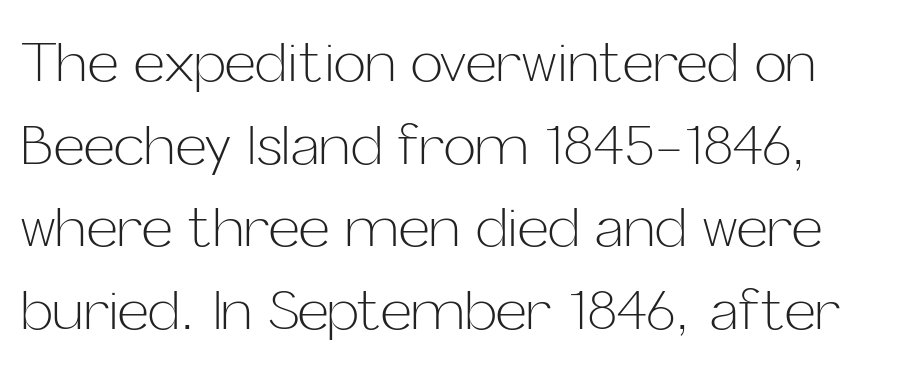
{"serif": "no", "italic": "no", "bold": "no", "weight": "light", "width": "normal", "stroke_contrast": "low", "x_height": "medium", "monospaced": "no", "underline": "no", "line_spacing": "normal", "line_spacing_ratio": 1.53, "letter_spacing": "normal", "letter_spacing_em": 0.0, "glyph_px": 54}
